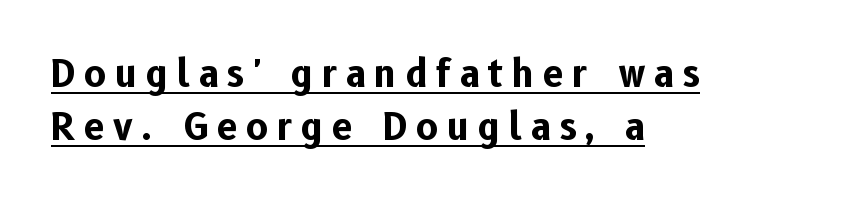
The image shows 37 px bold sans-serif type, upright; set left-aligned, normal line spacing (1.43x), unusually wide letter spacing (+0.24 em), underlined; low stroke contrast and a medium x-height.
